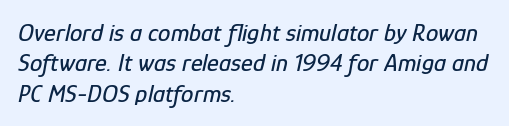
The image shows 25 px text type, italic (leaning right); set left-aligned, line spacing 1.22x, normal letter spacing, not underlined.
